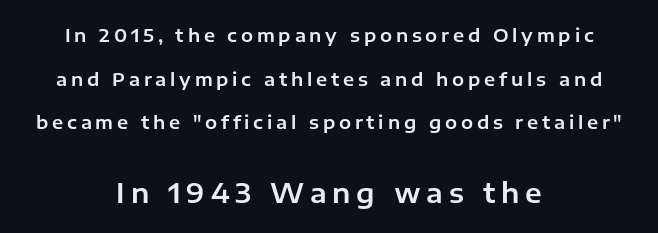
The designer dialed line spacing up above the default. These lines have a slow, spaced-out rhythm from letter to letter. Which of the two is more prominent by size? The second, at the bottom. Unlike italic type, these characters show no tilt at all. Check the space under the baseline: it is left empty. Horizontally, the lines are justified to the midpoint only.
